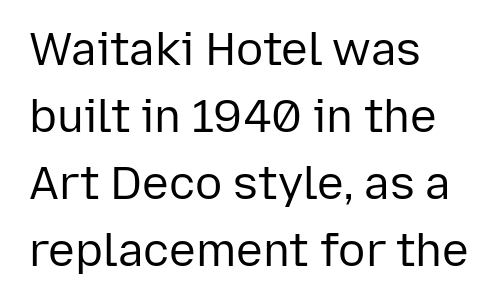
Q: Is the text bold? A: No.
Q: Is the text italic (slanted)? A: No, it is upright.
Q: Is the typeface a serif or a sans-serif typeface? A: Sans-serif.
Q: Is the text underlined? A: No.
Q: How is the paragraph aligned? A: Left-aligned.
Q: Is the spacing between letters normal or unusually wide? A: Normal.
Q: Is the spacing between lines tight, normal or loose? A: Normal.
Q: Width (condensed, normal, or wide)? A: Normal.
Q: Stroke contrast? A: Low.
Q: x-height? A: Medium.
Q: Monospaced? A: No.
